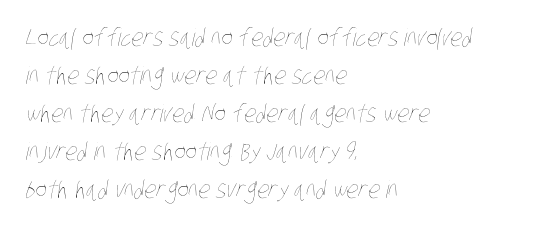
The font is comparable to plain body text, perhaps lighter. The baseline area is clear. This rendering uses left alignment, leaving the right contour irregular. Does the leading feel generous? No, just average. Standard letterfit; no display-style spreading of the glyphs.
